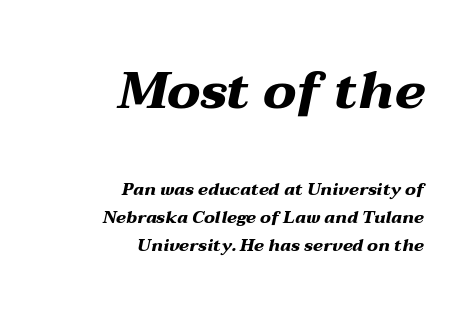
The image shows 52 px heavy, wide type, italic (leaning right); set right-aligned, normal line spacing (1.66x), normal letter spacing, not underlined; the first (top) block is 3.06x larger; medium stroke contrast and a medium x-height.
